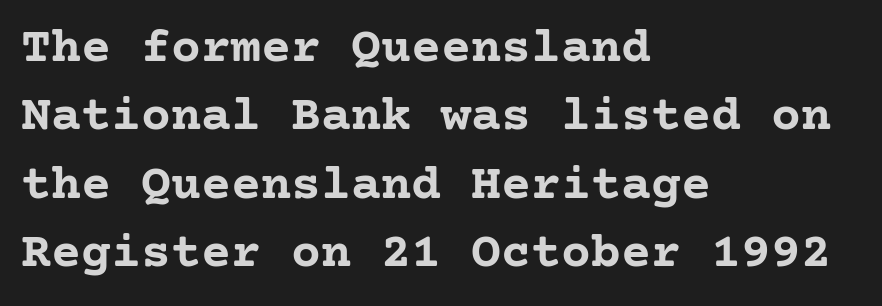
{"serif": "yes", "italic": "no", "bold": "yes", "weight": "semibold", "width": "normal", "stroke_contrast": "low", "x_height": "medium", "underline": "no", "align": "left", "line_spacing": "normal", "line_spacing_ratio": 1.37, "letter_spacing": "normal", "letter_spacing_em": 0.0, "glyph_px": 50}
